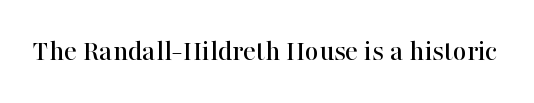
Q: Is the text italic (slanted)? A: No, it is upright.
Q: Is the typeface a serif or a sans-serif typeface? A: Serif.
Q: Is the text underlined? A: No.
Q: Is the spacing between letters normal or unusually wide? A: Normal.
Q: Width (condensed, normal, or wide)? A: Normal.
Q: Stroke contrast? A: High.
Q: x-height? A: Medium.
Q: Monospaced? A: No.
